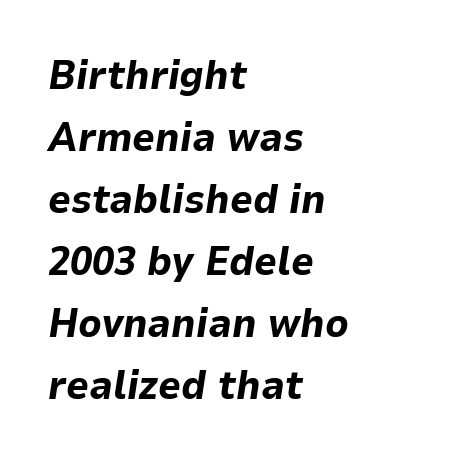
Q: Is the text bold? A: Yes.
Q: Is the text italic (slanted)? A: Yes, it leans right by about 9 degrees.
Q: Is the text underlined? A: No.
Q: How is the paragraph aligned? A: Left-aligned.
Q: Is the spacing between letters normal or unusually wide? A: Normal.
Q: Is the spacing between lines tight, normal or loose? A: Normal.
Q: Width (condensed, normal, or wide)? A: Normal.
Q: Stroke contrast? A: Low.
Q: x-height? A: Medium.
Q: Monospaced? A: No.
